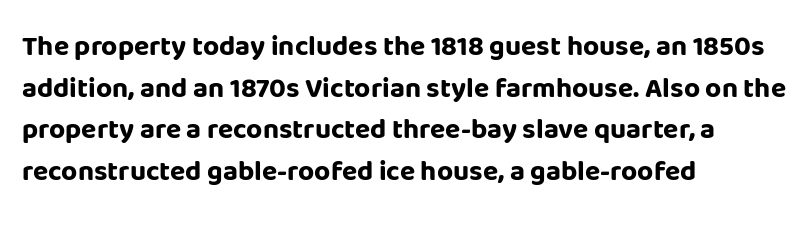
The image shows 28 px bold sans-serif type, upright; set left-aligned, normal line spacing (1.49x), normal letter spacing, not underlined; low stroke contrast and a large x-height.
